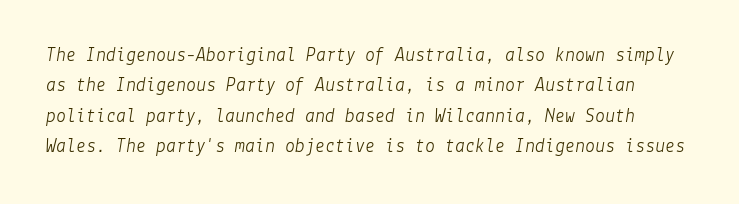
The image shows 20 px text type, italic (leaning right); set normal line spacing (1.52x), normal letter spacing, not underlined.
